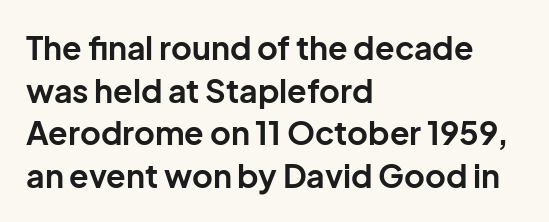
Notice how thick the strokes are: this is what a full bold looks like. Nope, no serifs anywhere on these letters. The typesetter chose a ragged-right arrangement here. Regarding leading, the lines here are spaced in the standard way. Students, note that the glyphs here touch the page at normal intervals.
